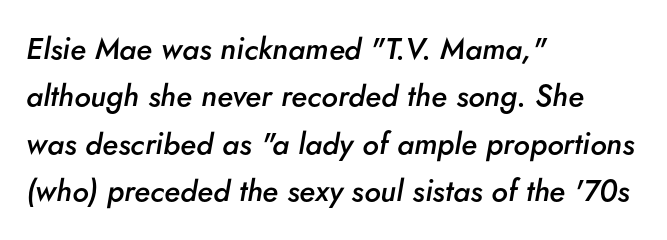
Letters rest on an invisible, unmarked baseline. Students, note that the glyphs here touch the page at normal intervals. Here the designer chose a conventional face with non-uniform glyph widths. Caption: multi-line text, flush left, ragged right. Every letter is mildly thick-stroked: semibold rather than bold. The rendering uses a moderate line-height, typical for paragraphs.
